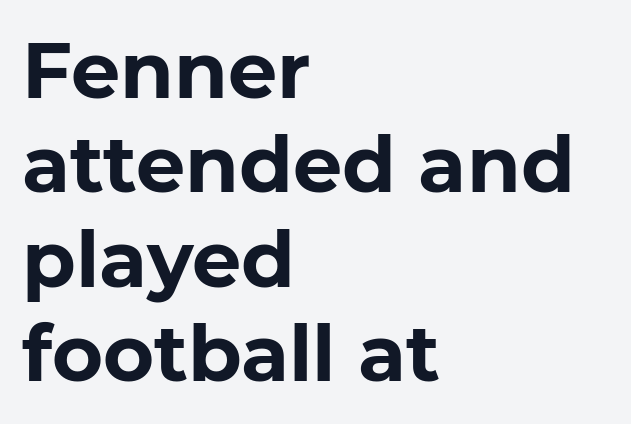
Q: Is the text bold? A: Yes.
Q: Is the text italic (slanted)? A: No, it is upright.
Q: Is the typeface a serif or a sans-serif typeface? A: Sans-serif.
Q: Is the text underlined? A: No.
Q: How is the paragraph aligned? A: Left-aligned.
Q: Is the spacing between letters normal or unusually wide? A: Normal.
Q: Width (condensed, normal, or wide)? A: Normal.
Q: Stroke contrast? A: Low.
Q: x-height? A: Medium.
Q: Monospaced? A: No.
